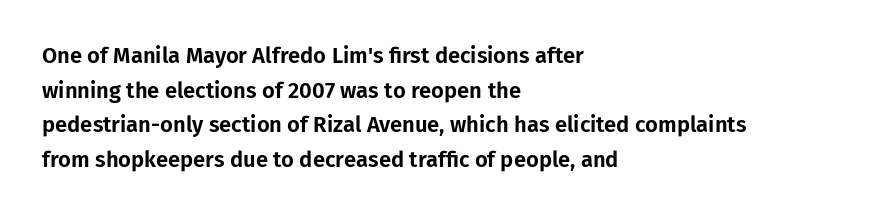
{"italic": "no", "underline": "no", "align": "left", "line_spacing": "normal", "line_spacing_ratio": 1.57, "letter_spacing": "normal", "letter_spacing_em": 0.0, "glyph_px": 22}
